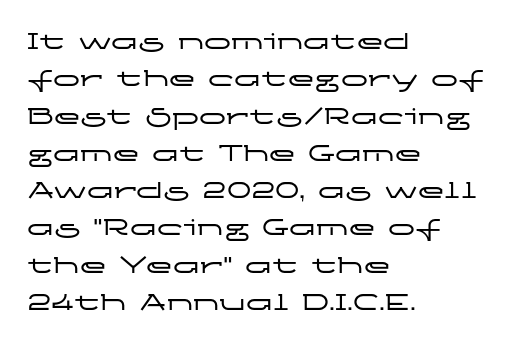
Normally led — the rows are evenly, conventionally spaced. Letter spacing: default. This is the regular roman posture of the typeface. Clear beneath every line of the passage. This rendering uses left alignment, leaving the right contour irregular.
